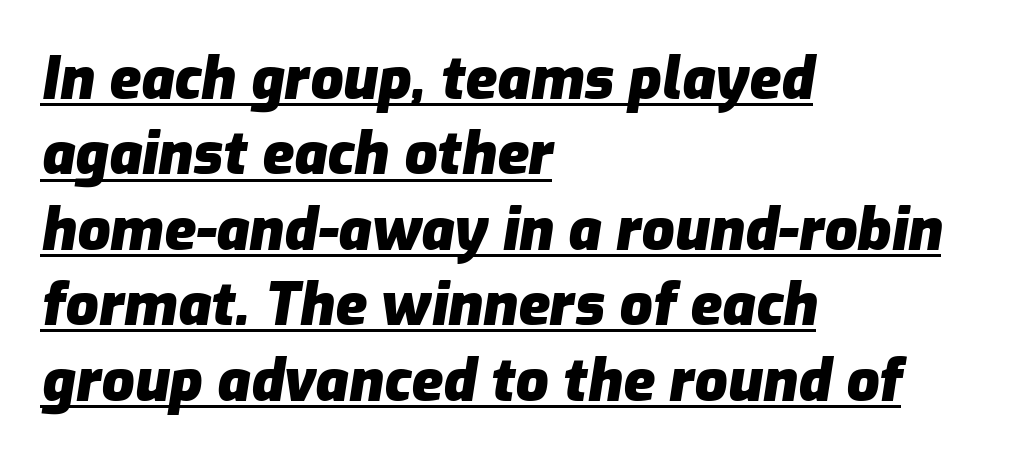
Q: Is the text bold? A: Yes.
Q: Is the text italic (slanted)? A: Yes, it leans right by about 9 degrees.
Q: Is the text underlined? A: Yes.
Q: How is the paragraph aligned? A: Left-aligned.
Q: Is the spacing between letters normal or unusually wide? A: Normal.
Q: Is the spacing between lines tight, normal or loose? A: Normal.
Q: Width (condensed, normal, or wide)? A: Normal.
Q: Stroke contrast? A: Low.
Q: x-height? A: Medium.
Q: Monospaced? A: No.
